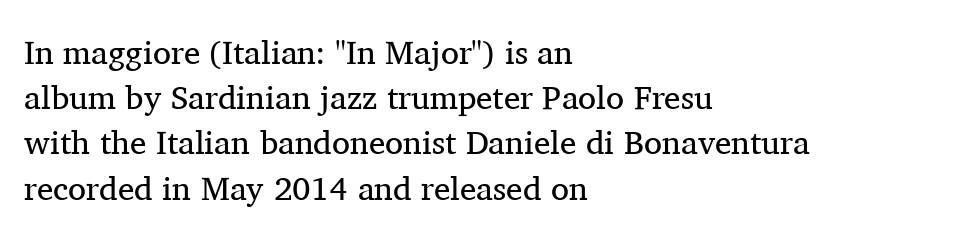
{"serif": "yes", "italic": "no", "bold": "no", "weight": "regular", "width": "normal", "stroke_contrast": "medium", "x_height": "medium", "monospaced": "no", "underline": "no", "align": "left", "line_spacing": "normal", "line_spacing_ratio": 1.37, "letter_spacing": "normal", "letter_spacing_em": 0.0, "glyph_px": 33}
